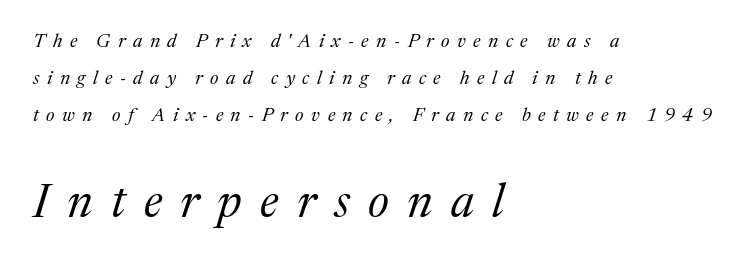
Q: Is the text bold? A: No.
Q: Is the text italic (slanted)? A: Yes, it leans right by about 17 degrees.
Q: Is the typeface a serif or a sans-serif typeface? A: Serif.
Q: Is the text underlined? A: No.
Q: How is the paragraph aligned? A: Left-aligned.
Q: Is the spacing between letters normal or unusually wide? A: Unusually wide.
Q: Is the spacing between lines tight, normal or loose? A: Loose.
Q: Which block of text is set in a larger size, the first (top) or the second (bottom)? A: The second (bottom) one.
Q: Width (condensed, normal, or wide)? A: Normal.
Q: Stroke contrast? A: Medium.
Q: x-height? A: Medium.
Q: Monospaced? A: No.
